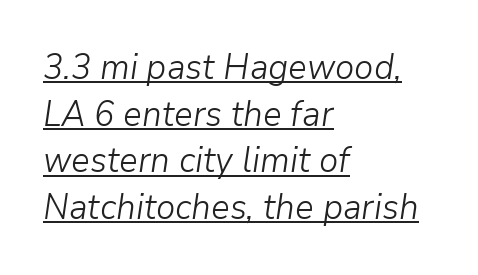
Q: Is the text bold? A: No.
Q: Is the text italic (slanted)? A: Yes, it leans right by about 9 degrees.
Q: Is the text underlined? A: Yes.
Q: How is the paragraph aligned? A: Left-aligned.
Q: Is the spacing between letters normal or unusually wide? A: Normal.
Q: Is the spacing between lines tight, normal or loose? A: Normal.
Q: Width (condensed, normal, or wide)? A: Normal.
Q: Stroke contrast? A: Low.
Q: x-height? A: Medium.
Q: Monospaced? A: No.
